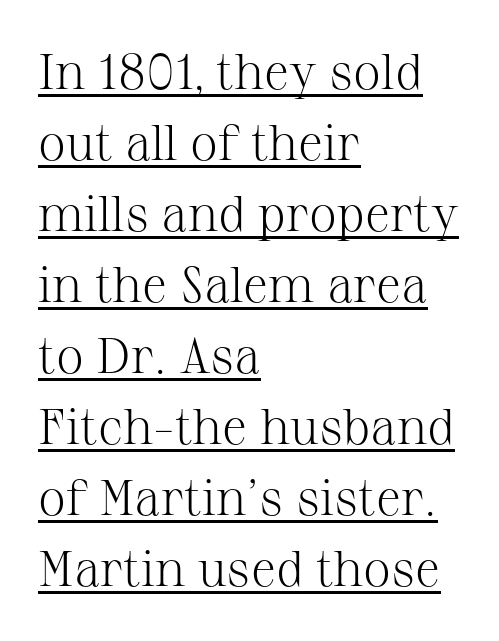
The face used here is proportionally spaced, like ordinary book or web type. Is the stroke heavy? The answer is a plain regular-or-lighter. Inter-character spacing is left at the font's built-in metrics. This rendering uses left alignment, leaving the right contour irregular.
